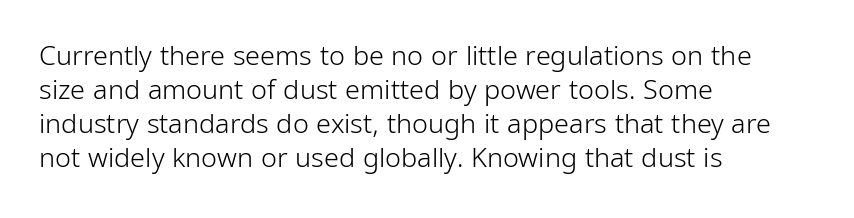
Vertically, the passage feels balanced, rows spaced as you'd expect. The strip under each line holds only bare page. Weight: in the light-to-regular range. Glyph-to-glyph distance matches everyday printed text.
